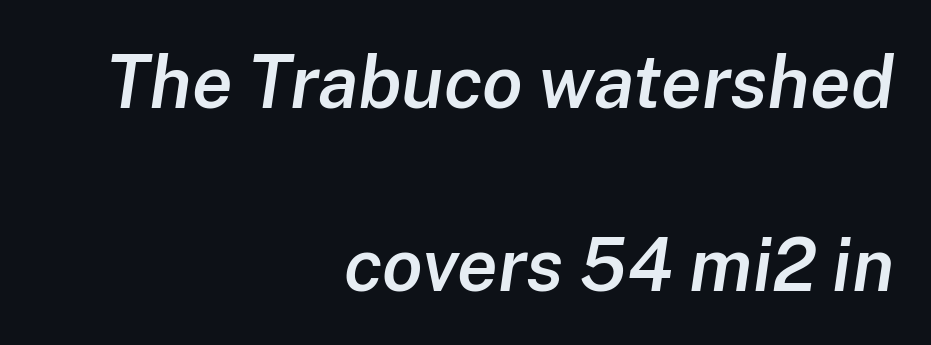
Q: Is the text bold? A: Semi-bold.
Q: Is the text italic (slanted)? A: Yes, it leans right by about 8 degrees.
Q: Is the text underlined? A: No.
Q: How is the paragraph aligned? A: Right-aligned.
Q: Is the spacing between letters normal or unusually wide? A: Normal.
Q: Is the spacing between lines tight, normal or loose? A: Loose.
Q: Width (condensed, normal, or wide)? A: Normal.
Q: Stroke contrast? A: Low.
Q: x-height? A: Medium.
Q: Monospaced? A: No.
